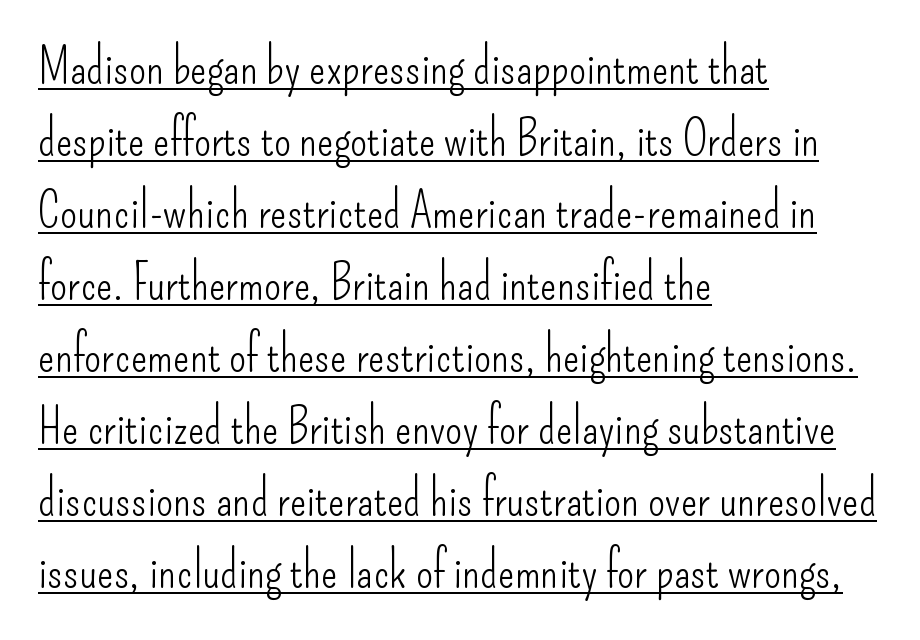
{"serif": "no", "italic": "no", "bold": "no", "weight": "light", "width": "condensed", "stroke_contrast": "low", "x_height": "small", "monospaced": "no", "underline": "yes", "align": "left", "line_spacing": "normal", "line_spacing_ratio": 1.47, "letter_spacing": "normal", "letter_spacing_em": 0.0, "glyph_px": 49}
